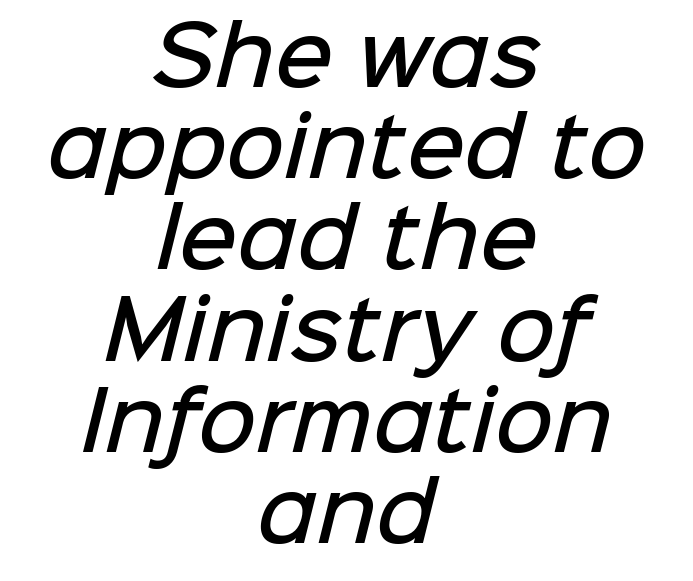
Q: Is the text bold? A: Semi-bold.
Q: Is the typeface a serif or a sans-serif typeface? A: Sans-serif.
Q: Is the text underlined? A: No.
Q: How is the paragraph aligned? A: Centered.
Q: Is the spacing between letters normal or unusually wide? A: Normal.
Q: Is the spacing between lines tight, normal or loose? A: Tight.
Q: Width (condensed, normal, or wide)? A: Normal.
Q: Stroke contrast? A: Low.
Q: x-height? A: Medium.
Q: Monospaced? A: No.
